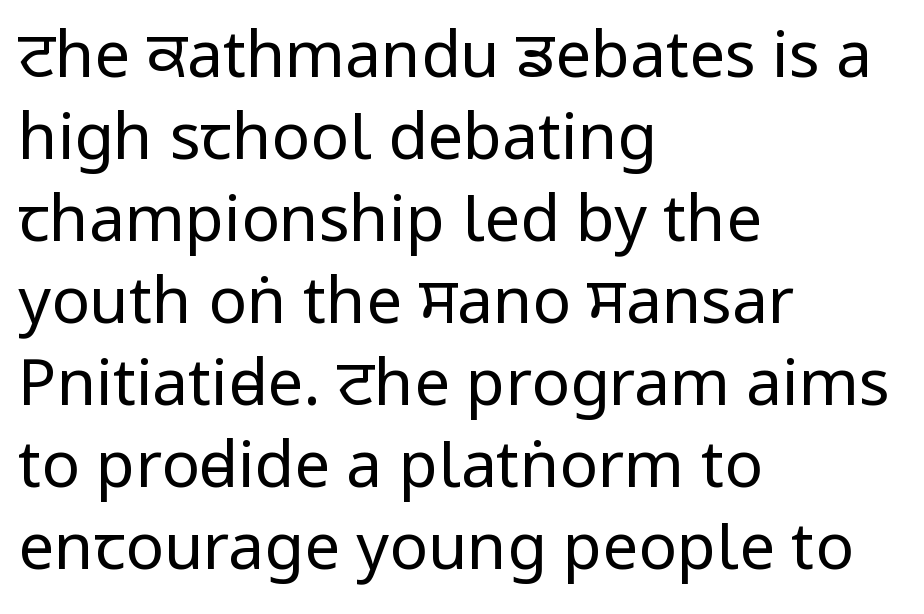
This sample has the flowing, uneven cadence of proportional lettering. Interline gaps are of average width in this sample. To sum up the face: it is a sans, with no serifs. A light-to-regular cut is what we see here.
